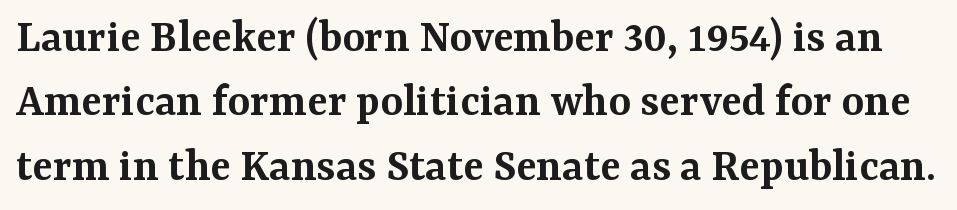
The image shows 48 px semibold serif type, upright; set normal line spacing (1.34x), normal letter spacing, not underlined; medium stroke contrast and a medium x-height.
